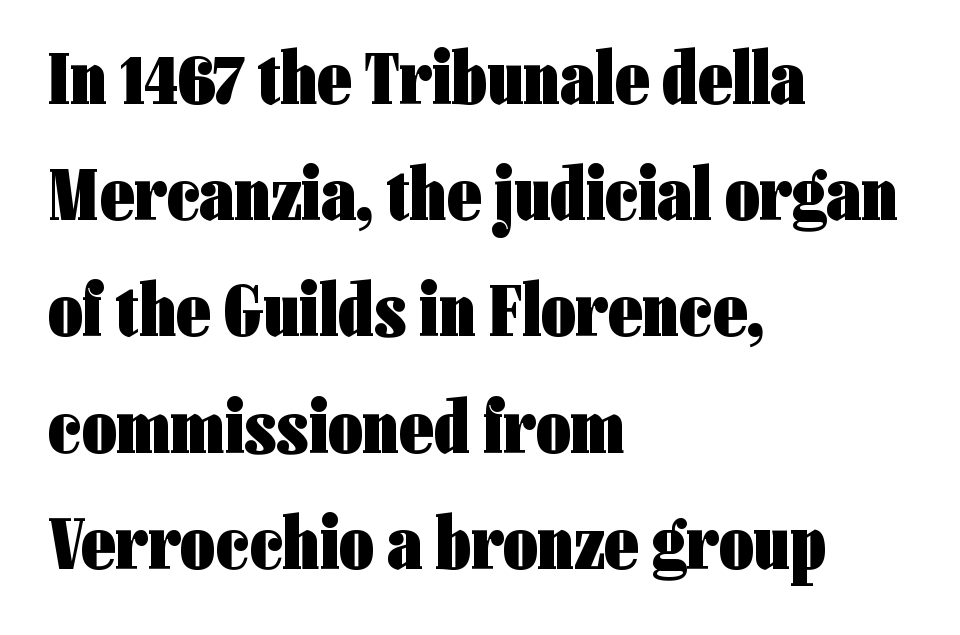
Q: Is the text bold? A: Yes.
Q: Is the text italic (slanted)? A: No, it is upright.
Q: Is the typeface a serif or a sans-serif typeface? A: Sans-serif.
Q: Is the text underlined? A: No.
Q: How is the paragraph aligned? A: Left-aligned.
Q: Is the spacing between letters normal or unusually wide? A: Normal.
Q: Is the spacing between lines tight, normal or loose? A: Normal.
Q: Width (condensed, normal, or wide)? A: Condensed.
Q: Stroke contrast? A: Low.
Q: x-height? A: Medium.
Q: Monospaced? A: No.
